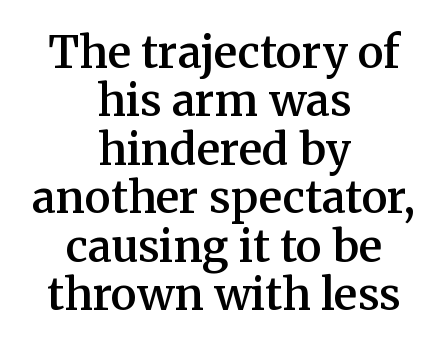
The type sits square on the baseline with zero lean. Decoration check: the copy has no underline. This is moderately heavy type, rendered in semibold. Neither beginnings nor endings align; midpoints do. How are the letters spaced? Ordinarily, with no added tracking.
